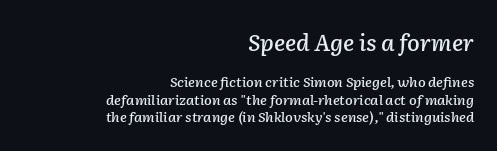
Q: Is the text italic (slanted)? A: Yes, it leans right by about 2 degrees.
Q: Is the text underlined? A: No.
Q: How is the paragraph aligned? A: Right-aligned.
Q: Is the spacing between letters normal or unusually wide? A: Normal.
Q: Is the spacing between lines tight, normal or loose? A: Normal.
Q: Which block of text is set in a larger size, the first (top) or the second (bottom)? A: The first (top) one.
